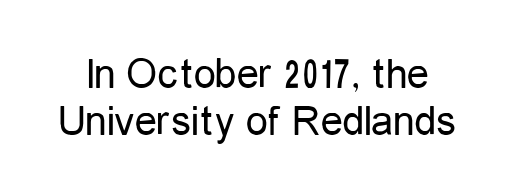
{"serif": "no", "italic": "no", "bold": "no", "weight": "regular", "width": "condensed", "stroke_contrast": "low", "x_height": "medium", "monospaced": "no", "underline": "no", "line_spacing": "tight", "line_spacing_ratio": 1.07, "letter_spacing": "normal", "letter_spacing_em": 0.0, "glyph_px": 44}
